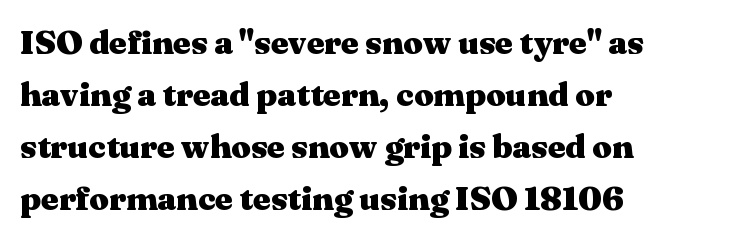
The image shows 34 px heavy, wide serif type, upright; set left-aligned, normal line spacing (1.53x), normal letter spacing, not underlined; medium stroke contrast and a medium x-height.
